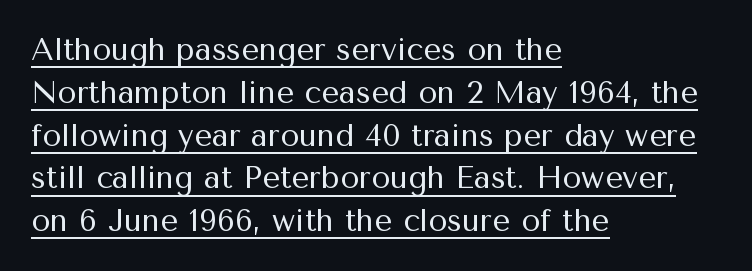
Q: Is the text bold? A: No.
Q: Is the text italic (slanted)? A: No, it is upright.
Q: Is the typeface a serif or a sans-serif typeface? A: Sans-serif.
Q: Is the text underlined? A: Yes.
Q: How is the paragraph aligned? A: Left-aligned.
Q: Is the spacing between letters normal or unusually wide? A: Normal.
Q: Is the spacing between lines tight, normal or loose? A: Normal.
Q: Width (condensed, normal, or wide)? A: Normal.
Q: Stroke contrast? A: Medium.
Q: x-height? A: Medium.
Q: Monospaced? A: No.
